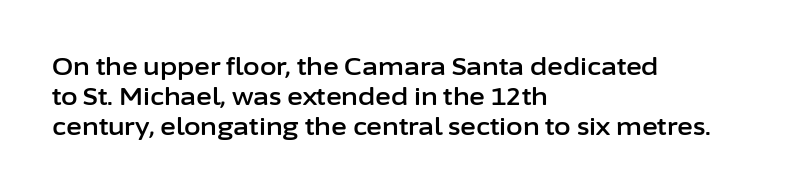
Leading: standard. Ascenders rise straight up at ninety degrees. The text block is weighted toward the left margin, trailing off unevenly rightward. Default kerning and tracking; the words read as compact shapes. Underlining? Definitely not there.
